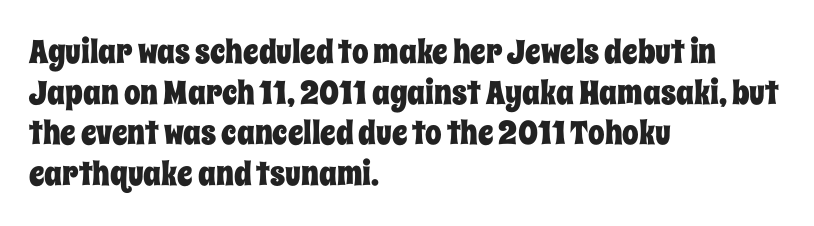
{"italic": "no", "width": "condensed", "stroke_contrast": "low", "x_height": "large", "monospaced": "no", "underline": "no", "align": "left", "line_spacing_ratio": 1.23, "letter_spacing": "normal", "letter_spacing_em": 0.0, "glyph_px": 33}
